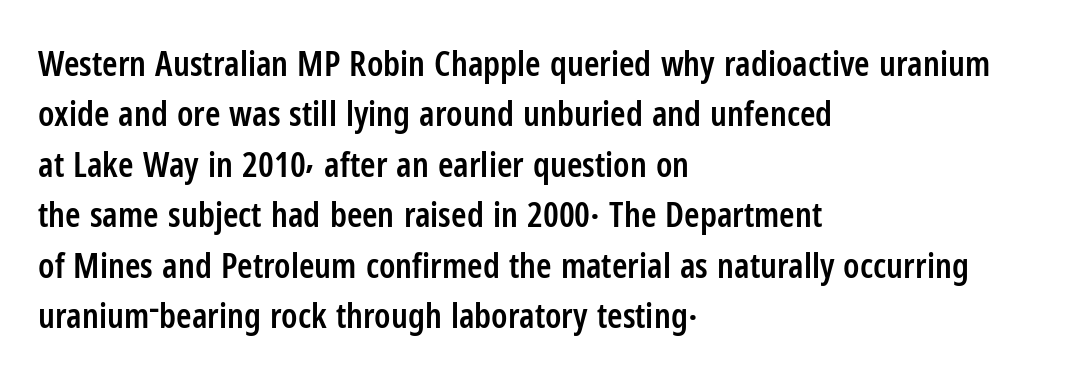
A typesetter would call this zero additional tracking. Baseline-to-baseline distance is the conventional proportion of letter height. This is the regular roman posture of the typeface. Looks like regular typesetting: each glyph gets only the width it needs. The font family rendered here belongs to the sans-serif group.
